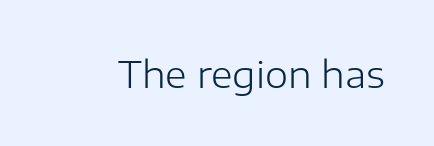
The image shows 37 px light sans-serif type, upright; set normal letter spacing, not underlined; low stroke contrast and a medium x-height.
